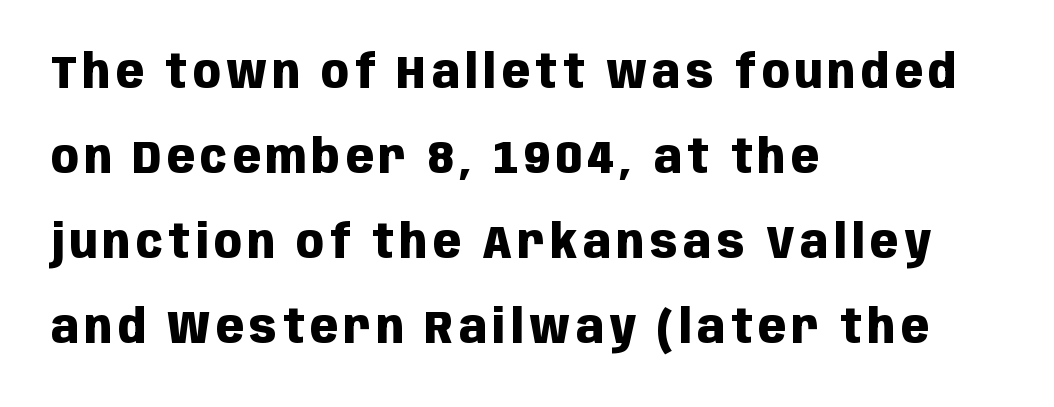
The image shows 46 px heavy, condensed sans-serif type, upright; set left-aligned, line spacing 1.85x, not underlined; low stroke contrast and a large x-height.
